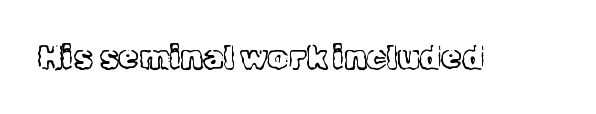
Q: Is the text bold? A: No.
Q: Is the text italic (slanted)? A: No, it is upright.
Q: Is the typeface a serif or a sans-serif typeface? A: Serif.
Q: Is the text underlined? A: No.
Q: Is the spacing between letters normal or unusually wide? A: Normal.
Q: Width (condensed, normal, or wide)? A: Normal.
Q: x-height? A: Medium.
Q: Monospaced? A: No.
